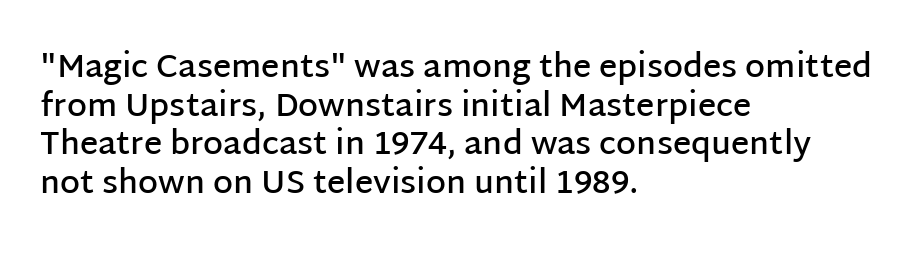
The image shows 32 px semibold sans-serif type, upright; set left-aligned, line spacing 1.21x, normal letter spacing, not underlined; low stroke contrast and a large x-height.
